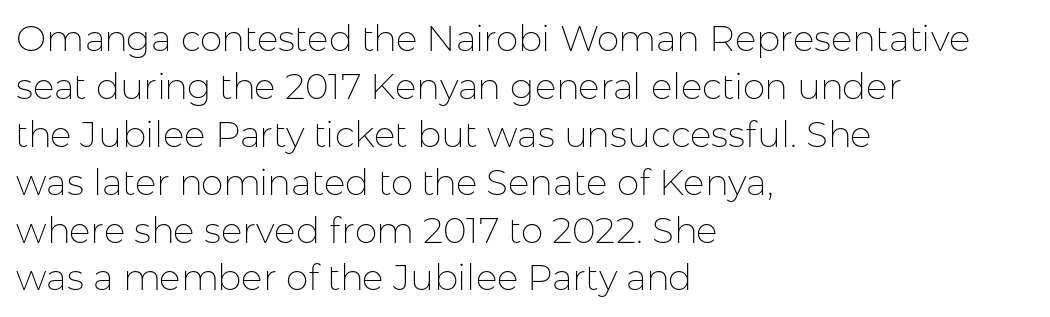
Line spacing here is normal. This rendering leaves character spacing at its baseline value. It's the straight-up-and-down kind of type. Do the characters align in a grid? No, the font is proportional. Is the type heavy? It reads as light-to-regular instead.
